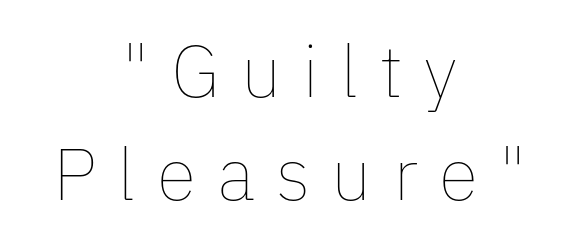
The image shows 73 px thin type, upright; set centered, normal line spacing (1.41x), unusually wide letter spacing (+0.29 em), not underlined; low stroke contrast and a medium x-height.
